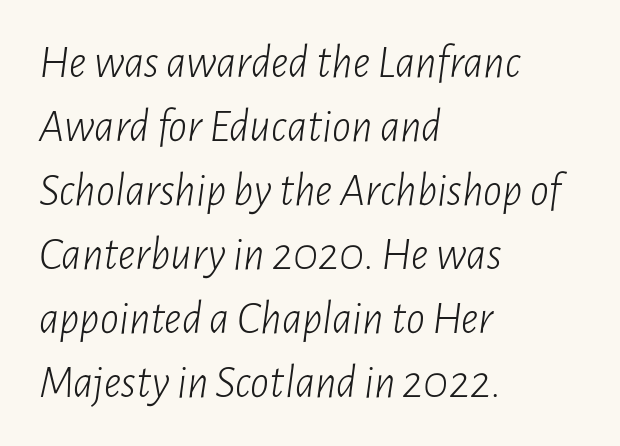
Q: Is the text bold? A: No.
Q: Is the text italic (slanted)? A: Yes, it leans right by about 7 degrees.
Q: Is the text underlined? A: No.
Q: How is the paragraph aligned? A: Left-aligned.
Q: Is the spacing between letters normal or unusually wide? A: Normal.
Q: Is the spacing between lines tight, normal or loose? A: Normal.
Q: Width (condensed, normal, or wide)? A: Condensed.
Q: Stroke contrast? A: Low.
Q: x-height? A: Medium.
Q: Monospaced? A: No.
